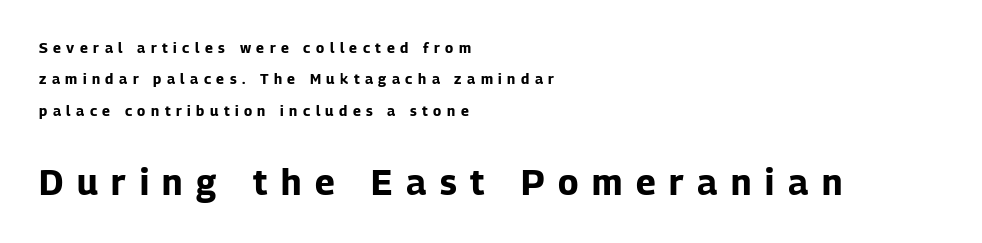
Q: Is the text bold? A: Yes.
Q: Is the text italic (slanted)? A: No, it is upright.
Q: Is the typeface a serif or a sans-serif typeface? A: Sans-serif.
Q: Is the text underlined? A: No.
Q: How is the paragraph aligned? A: Left-aligned.
Q: Is the spacing between letters normal or unusually wide? A: Unusually wide.
Q: Is the spacing between lines tight, normal or loose? A: Loose.
Q: Which block of text is set in a larger size, the first (top) or the second (bottom)? A: The second (bottom) one.
Q: Width (condensed, normal, or wide)? A: Normal.
Q: Stroke contrast? A: Low.
Q: x-height? A: Medium.
Q: Monospaced? A: No.
